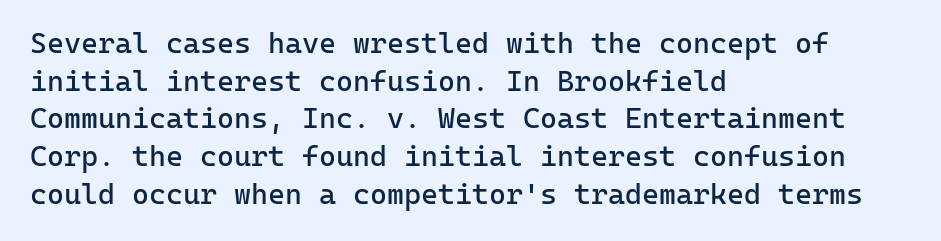
The image shows 29 px regular-weight sans-serif type, upright, monospaced; set left-aligned, normal line spacing (1.3x), normal letter spacing, not underlined; low stroke contrast and a medium x-height.
